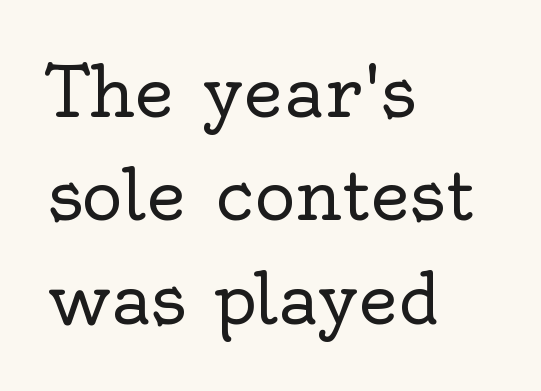
The image shows 69 px regular-weight serif type, upright; set left-aligned, normal line spacing (1.5x), normal letter spacing, not underlined; a small x-height.
